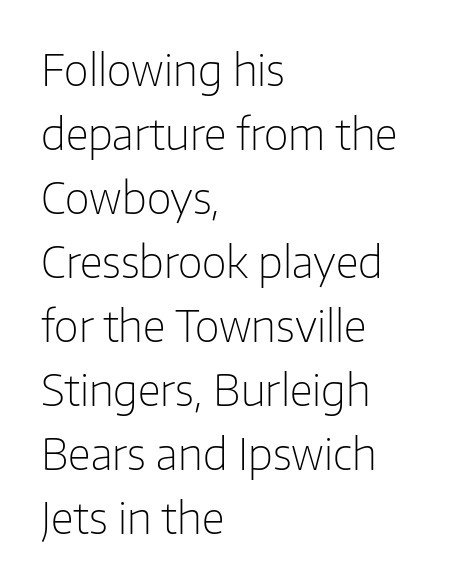
The image shows 43 px light sans-serif type, upright; set left-aligned, normal line spacing (1.49x), normal letter spacing, not underlined; low stroke contrast and a medium x-height.
